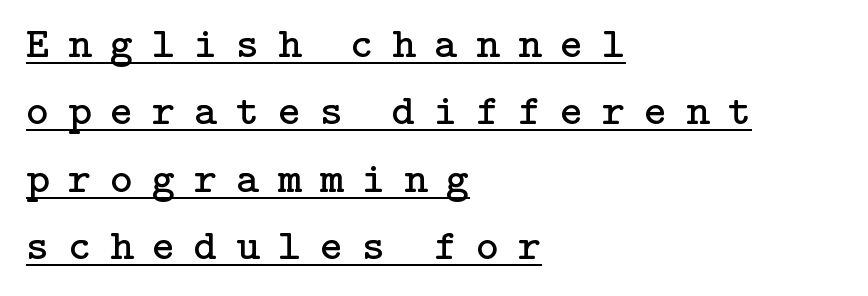
Q: Is the text bold? A: No.
Q: Is the text italic (slanted)? A: No, it is upright.
Q: Is the typeface a serif or a sans-serif typeface? A: Serif.
Q: Is the text underlined? A: Yes.
Q: How is the paragraph aligned? A: Left-aligned.
Q: Is the spacing between letters normal or unusually wide? A: Unusually wide.
Q: Is the spacing between lines tight, normal or loose? A: Normal.
Q: Width (condensed, normal, or wide)? A: Normal.
Q: Stroke contrast? A: Low.
Q: x-height? A: Medium.
